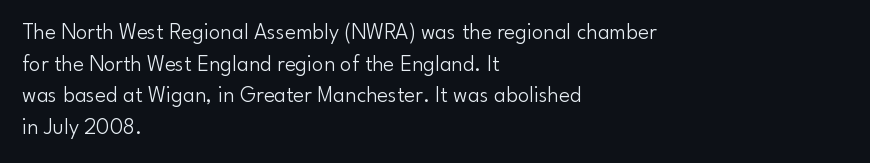
Q: Is the text bold? A: No.
Q: Is the text italic (slanted)? A: No, it is upright.
Q: Is the text underlined? A: No.
Q: How is the paragraph aligned? A: Left-aligned.
Q: Is the spacing between letters normal or unusually wide? A: Normal.
Q: Is the spacing between lines tight, normal or loose? A: Normal.
